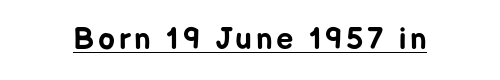
{"serif": "no", "italic": "no", "bold": "yes", "weight": "bold", "width": "normal", "stroke_contrast": "low", "x_height": "medium", "monospaced": "no", "underline": "yes", "glyph_px": 30}
